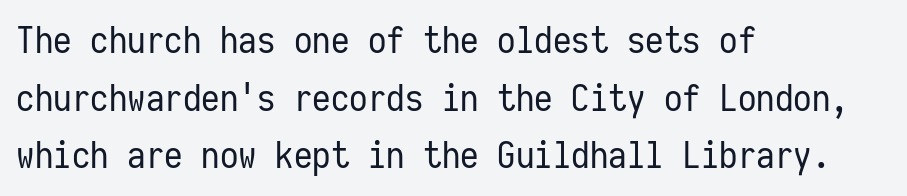
{"serif": "no", "italic": "no", "bold": "no", "weight": "regular", "width": "condensed", "stroke_contrast": "low", "x_height": "medium", "monospaced": "yes", "underline": "no", "align": "left", "line_spacing": "normal", "line_spacing_ratio": 1.56, "letter_spacing": "normal", "letter_spacing_em": 0.0, "glyph_px": 37}
